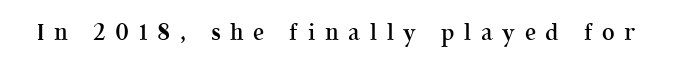
The image shows 22 px text type, upright; set unusually wide letter spacing (+0.44 em), not underlined.
